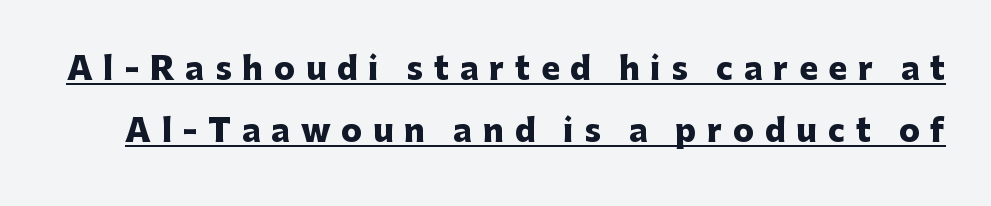
{"serif": "no", "italic": "no", "bold": "yes", "weight": "heavy", "width": "normal", "stroke_contrast": "low", "x_height": "medium", "monospaced": "no", "underline": "yes", "line_spacing": "loose", "line_spacing_ratio": 2.0, "letter_spacing": "wide", "letter_spacing_em": 0.35, "glyph_px": 31}
